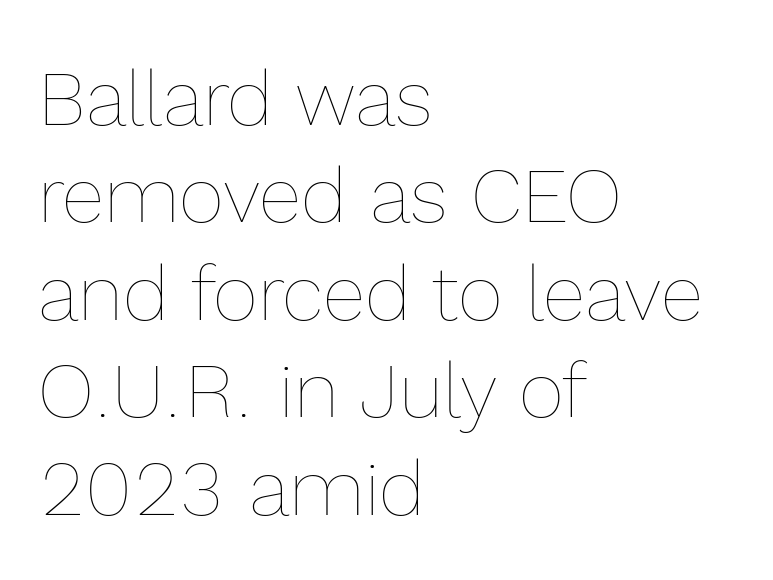
Q: Is the text bold? A: No.
Q: Is the text italic (slanted)? A: No, it is upright.
Q: Is the text underlined? A: No.
Q: How is the paragraph aligned? A: Left-aligned.
Q: Is the spacing between letters normal or unusually wide? A: Normal.
Q: Is the spacing between lines tight, normal or loose? A: Normal.
Q: Width (condensed, normal, or wide)? A: Normal.
Q: x-height? A: Medium.
Q: Monospaced? A: No.
